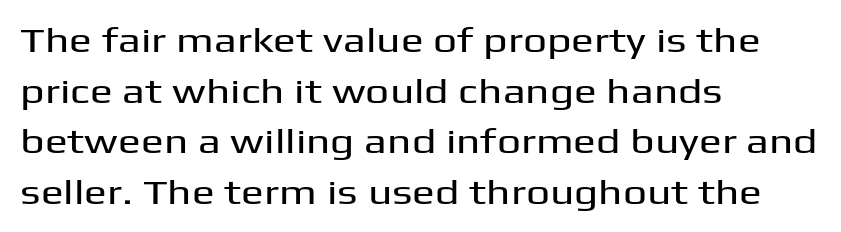
{"serif": "no", "italic": "no", "width": "wide", "stroke_contrast": "medium", "x_height": "medium", "monospaced": "no", "underline": "no", "align": "left", "line_spacing": "normal", "line_spacing_ratio": 1.49, "letter_spacing": "normal", "letter_spacing_em": 0.0, "glyph_px": 34}
